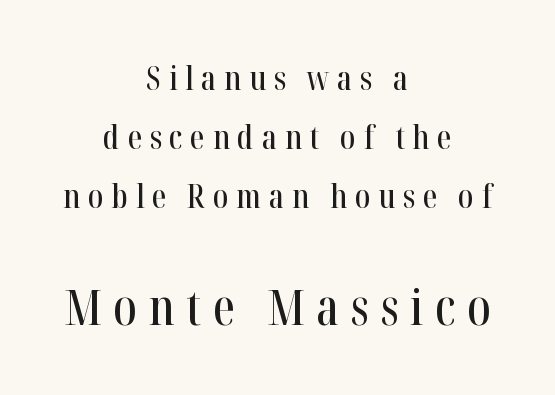
{"serif": "yes", "italic": "no", "width": "condensed", "stroke_contrast": "high", "x_height": "medium", "monospaced": "no", "underline": "no", "align": "center", "line_spacing_ratio": 1.79, "letter_spacing": "wide", "letter_spacing_em": 0.23, "larger_block": "second", "size_ratio": 1.52, "glyph_px": 50}
